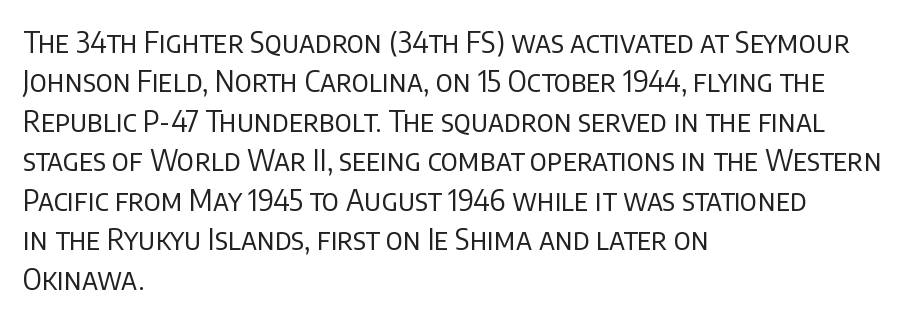
The typeface chosen for these lines omits serifs. Nobody drew a line under any word here. Think of a printed novel: that variable character pitch is what you see here. The lettering stays uniformly vertical, giving the passage a roman look. The designer left line spacing at the default. The rag falls on the right side of this text block.
